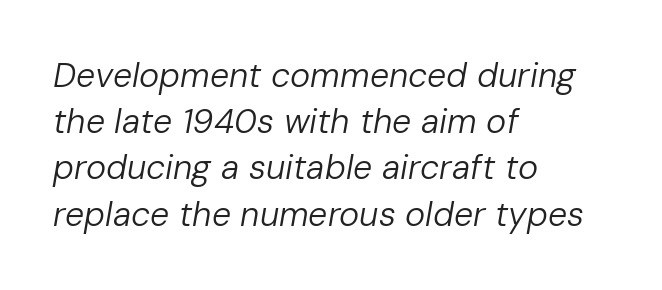
Slant detected: the letters are inclined. Horizontal alignment here is leftward, the default for most running prose. The block of text has a typical density, with ordinary space between rows. The strokes are not fattened; the text isn't bold. Each word holds together tightly as a unit, with standard inter-letter gaps.
